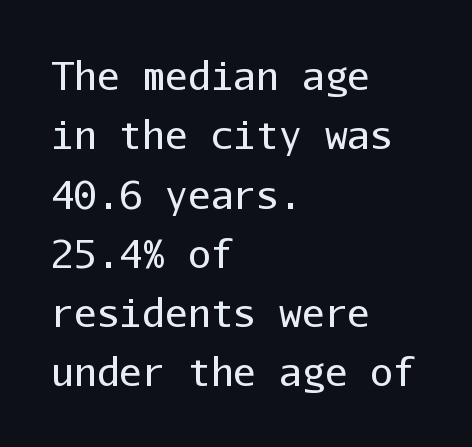
{"serif": "no", "italic": "no", "bold": "no", "weight": "regular", "width": "normal", "stroke_contrast": "low", "x_height": "medium", "monospaced": "yes", "underline": "no", "align": "left", "line_spacing": "normal", "line_spacing_ratio": 1.56, "letter_spacing": "normal", "letter_spacing_em": 0.0, "glyph_px": 38}
